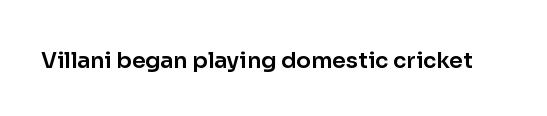
Q: Is the text italic (slanted)? A: No, it is upright.
Q: Is the text underlined? A: No.
Q: Is the spacing between letters normal or unusually wide? A: Normal.
